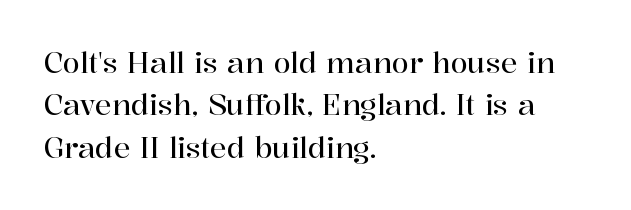
Q: Is the text italic (slanted)? A: No, it is upright.
Q: Is the typeface a serif or a sans-serif typeface? A: Serif.
Q: Is the text underlined? A: No.
Q: How is the paragraph aligned? A: Left-aligned.
Q: Is the spacing between letters normal or unusually wide? A: Normal.
Q: Is the spacing between lines tight, normal or loose? A: Normal.
Q: Width (condensed, normal, or wide)? A: Normal.
Q: Stroke contrast? A: High.
Q: x-height? A: Medium.
Q: Monospaced? A: No.
